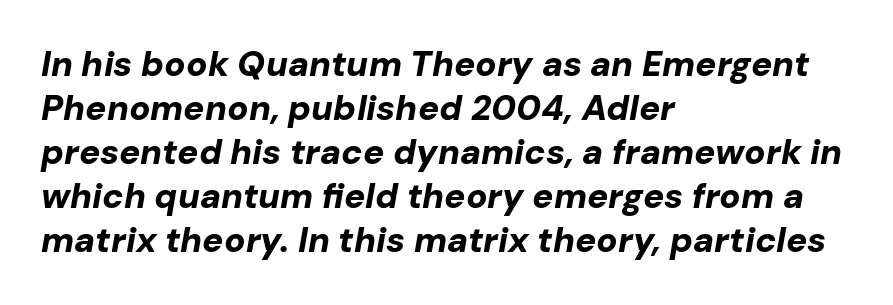
Q: Is the text bold? A: Yes.
Q: Is the text italic (slanted)? A: Yes, it leans right by about 10 degrees.
Q: Is the text underlined? A: No.
Q: How is the paragraph aligned? A: Left-aligned.
Q: Is the spacing between letters normal or unusually wide? A: Normal.
Q: Is the spacing between lines tight, normal or loose? A: Normal.
Q: Width (condensed, normal, or wide)? A: Normal.
Q: Stroke contrast? A: Low.
Q: x-height? A: Medium.
Q: Monospaced? A: No.
